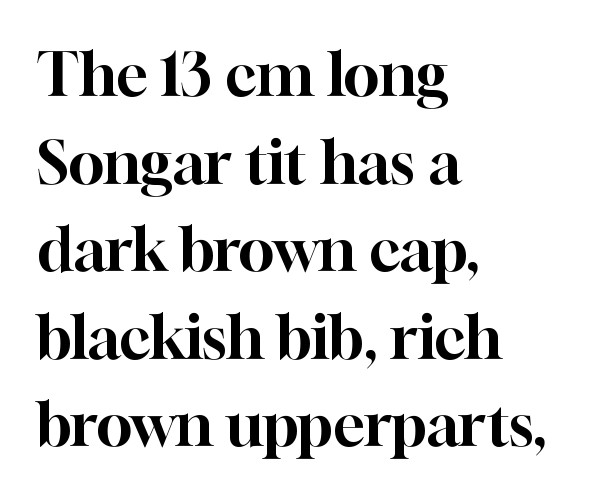
The image shows 60 px serif type, upright; set left-aligned, normal line spacing (1.46x), normal letter spacing, not underlined; high stroke contrast and a medium x-height.
